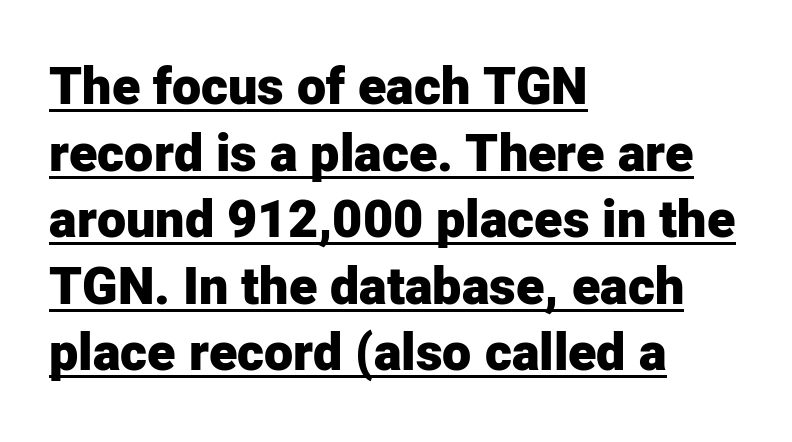
{"serif": "no", "italic": "no", "bold": "yes", "weight": "heavy", "width": "normal", "stroke_contrast": "low", "x_height": "medium", "monospaced": "no", "underline": "yes", "align": "left", "line_spacing": "normal", "line_spacing_ratio": 1.28, "letter_spacing": "normal", "letter_spacing_em": 0.0, "glyph_px": 52}
